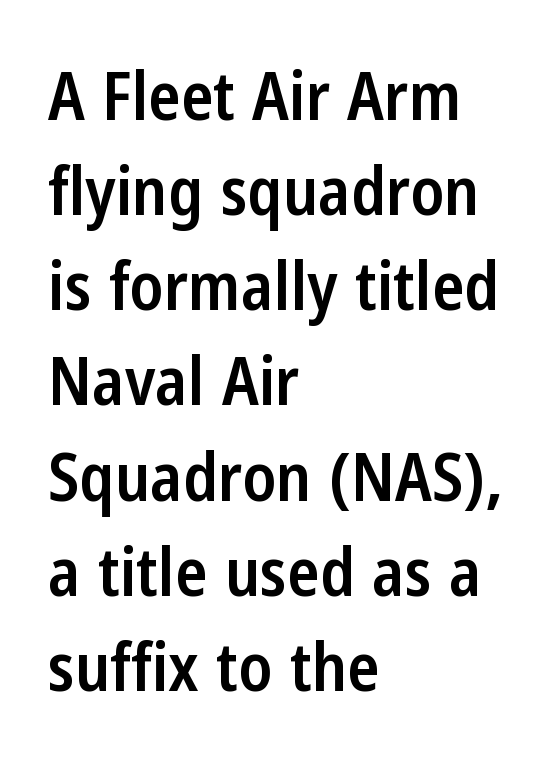
Nobody drew a line under any word here. A bit beefed up — I'd call it semibold rather than bold. Is the block centered? No — it sits flush against the left margin. These lines are rendered in a variable-pitch font. It's the straight-up-and-down kind of type.
